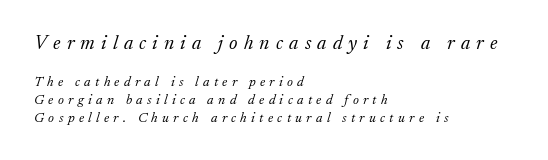
Q: Is the text bold? A: No.
Q: Is the text italic (slanted)? A: Yes, it leans right by about 17 degrees.
Q: Is the text underlined? A: No.
Q: How is the paragraph aligned? A: Left-aligned.
Q: Is the spacing between letters normal or unusually wide? A: Unusually wide.
Q: Is the spacing between lines tight, normal or loose? A: Normal.
Q: Which block of text is set in a larger size, the first (top) or the second (bottom)? A: The first (top) one.
